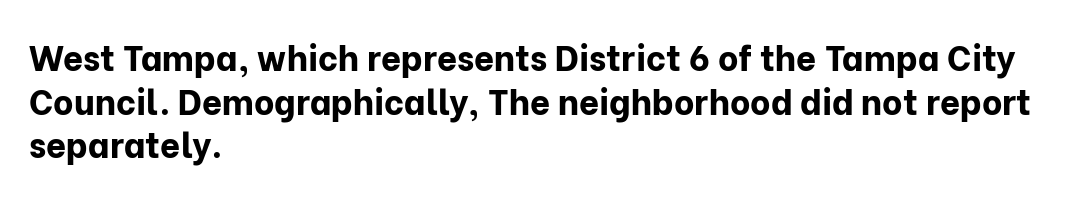
The image shows 35 px bold sans-serif type, upright; set left-aligned, normal line spacing (1.25x), normal letter spacing, not underlined; low stroke contrast and a medium x-height.
